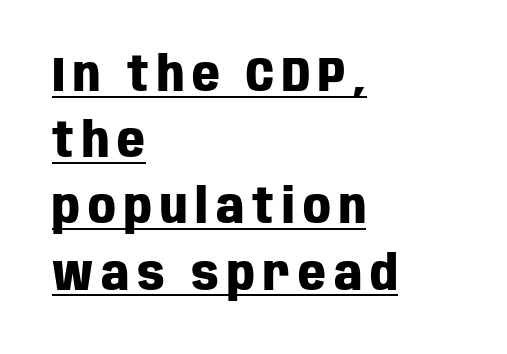
The image shows 48 px heavy, condensed sans-serif type, upright; set left-aligned, normal line spacing (1.38x), underlined; low stroke contrast and a large x-height.
